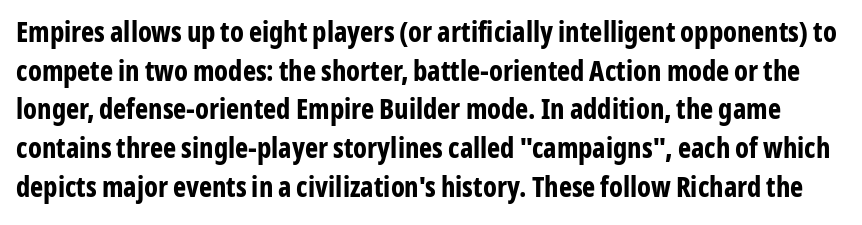
Q: Is the text bold? A: Yes.
Q: Is the text italic (slanted)? A: No, it is upright.
Q: Is the typeface a serif or a sans-serif typeface? A: Sans-serif.
Q: Is the text underlined? A: No.
Q: Is the spacing between letters normal or unusually wide? A: Normal.
Q: Is the spacing between lines tight, normal or loose? A: Normal.
Q: Width (condensed, normal, or wide)? A: Condensed.
Q: Stroke contrast? A: Low.
Q: x-height? A: Medium.
Q: Monospaced? A: No.
